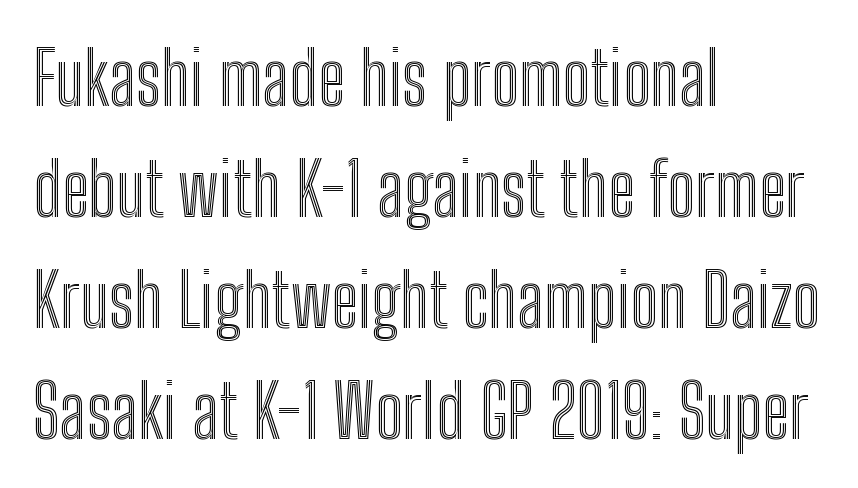
The image shows 74 px condensed type, upright; set left-aligned, normal line spacing (1.5x), normal letter spacing, not underlined; a medium x-height.
